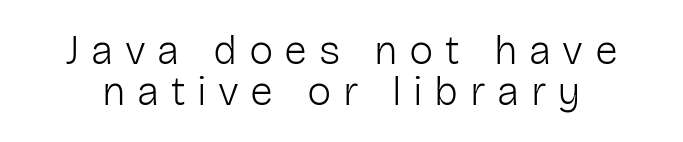
{"serif": "no", "italic": "no", "bold": "no", "weight": "light", "width": "normal", "stroke_contrast": "low", "x_height": "medium", "monospaced": "no", "underline": "no", "line_spacing": "tight", "line_spacing_ratio": 1.0, "letter_spacing": "wide", "letter_spacing_em": 0.28, "glyph_px": 41}
